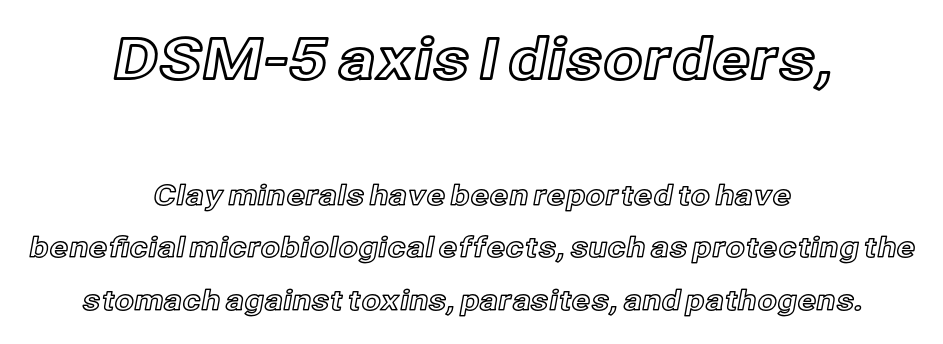
{"width": "normal", "x_height": "medium", "monospaced": "no", "underline": "no", "align": "center", "line_spacing_ratio": 1.88, "letter_spacing": "normal", "letter_spacing_em": 0.0, "larger_block": "first", "size_ratio": 2.04, "glyph_px": 57}
